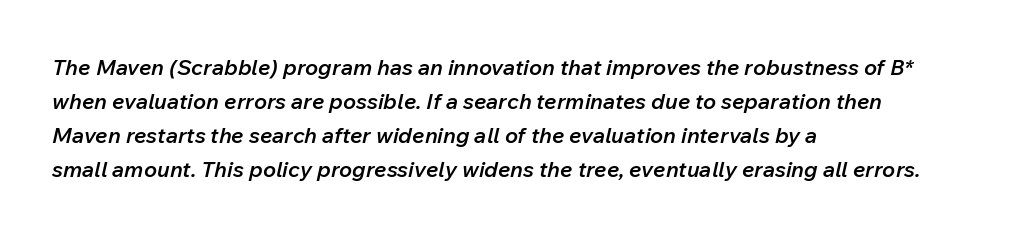
Bold? Not quite — semibold, heavier than regular but stopping short. Line spacing here is normal. The text block is weighted toward the left margin, trailing off unevenly rightward. The strip under each line holds only bare page. Words appear dense and cohesive because spacing is normal.
